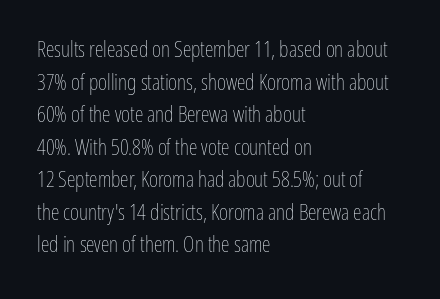
Q: Is the text bold? A: No.
Q: Is the text italic (slanted)? A: No, it is upright.
Q: Is the text underlined? A: No.
Q: How is the paragraph aligned? A: Left-aligned.
Q: Is the spacing between letters normal or unusually wide? A: Normal.
Q: Is the spacing between lines tight, normal or loose? A: Normal.
